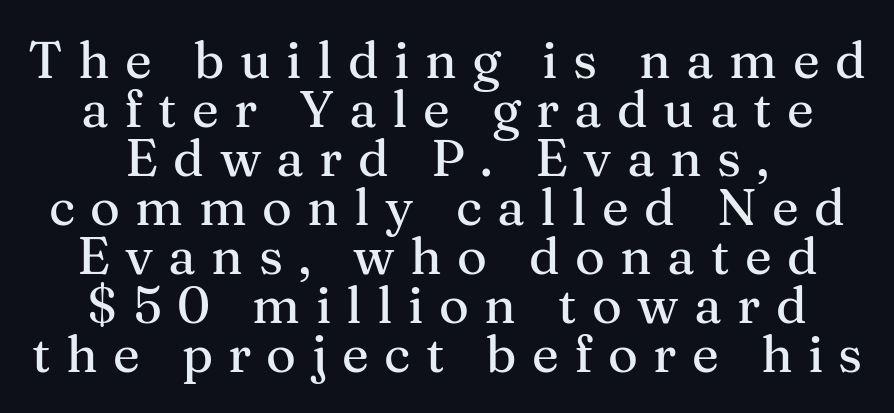
Q: Is the text italic (slanted)? A: No, it is upright.
Q: Is the typeface a serif or a sans-serif typeface? A: Serif.
Q: Is the text underlined? A: No.
Q: Is the spacing between letters normal or unusually wide? A: Unusually wide.
Q: Is the spacing between lines tight, normal or loose? A: Tight.
Q: Width (condensed, normal, or wide)? A: Normal.
Q: Stroke contrast? A: Medium.
Q: x-height? A: Medium.
Q: Monospaced? A: No.
